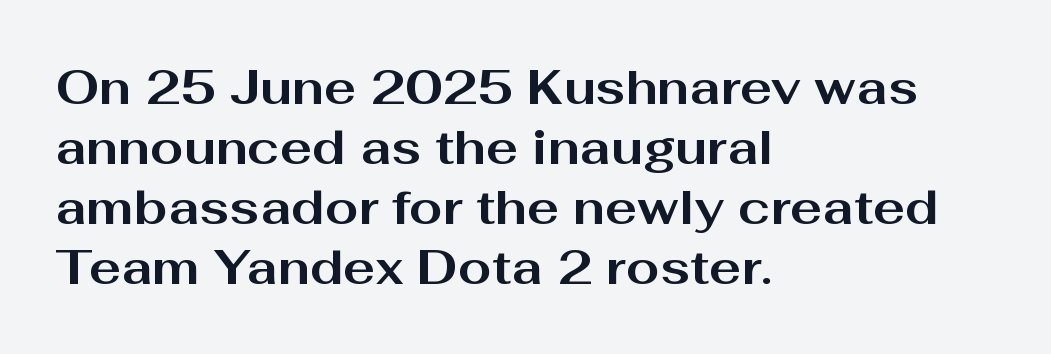
The horizontal fit of the characters is conventional and even. Beneath every word, the page is bare. A sans-serif font was chosen for this passage. Bold? Absolutely — the strokes are thick and heavy. Regarding leading, the lines here are spaced in the standard way. Here the designer chose a conventional face with non-uniform glyph widths.
